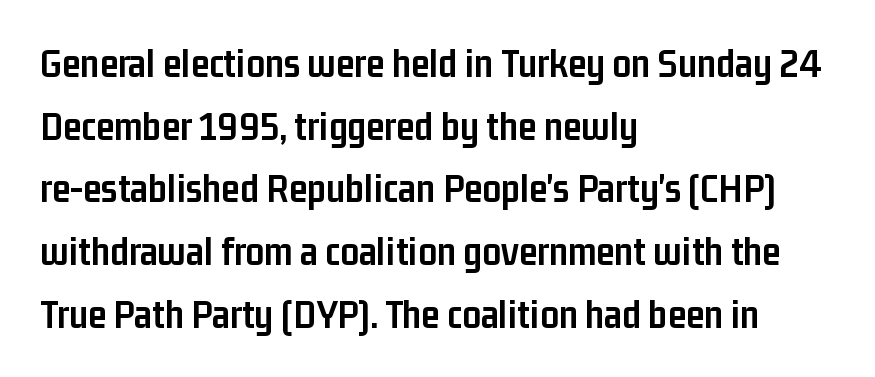
Q: Is the text bold? A: Yes.
Q: Is the text italic (slanted)? A: No, it is upright.
Q: Is the typeface a serif or a sans-serif typeface? A: Sans-serif.
Q: Is the text underlined? A: No.
Q: How is the paragraph aligned? A: Left-aligned.
Q: Is the spacing between letters normal or unusually wide? A: Normal.
Q: Is the spacing between lines tight, normal or loose? A: Normal.
Q: Width (condensed, normal, or wide)? A: Condensed.
Q: Stroke contrast? A: Low.
Q: x-height? A: Medium.
Q: Monospaced? A: No.
